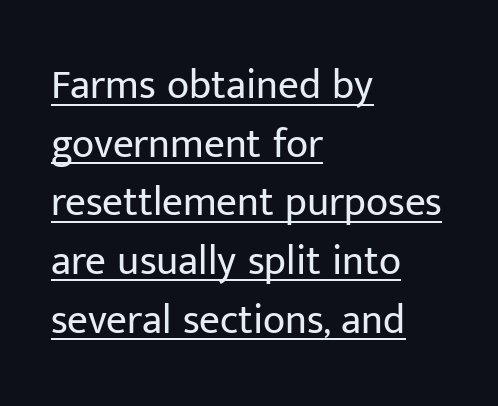
The image shows 41 px regular-weight sans-serif type, upright; set left-aligned, normal line spacing (1.43x), normal letter spacing, underlined; low stroke contrast and a medium x-height.
